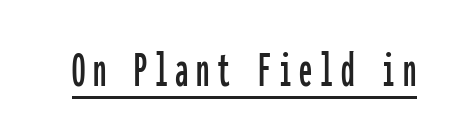
The image shows 53 px condensed sans-serif type, upright, monospaced; set underlined; low stroke contrast and a medium x-height.
